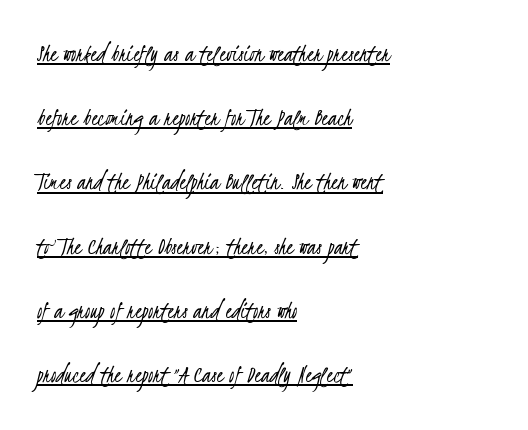
The image shows 26 px text type; set left-aligned, loose line spacing (2.47x), normal letter spacing, underlined.
